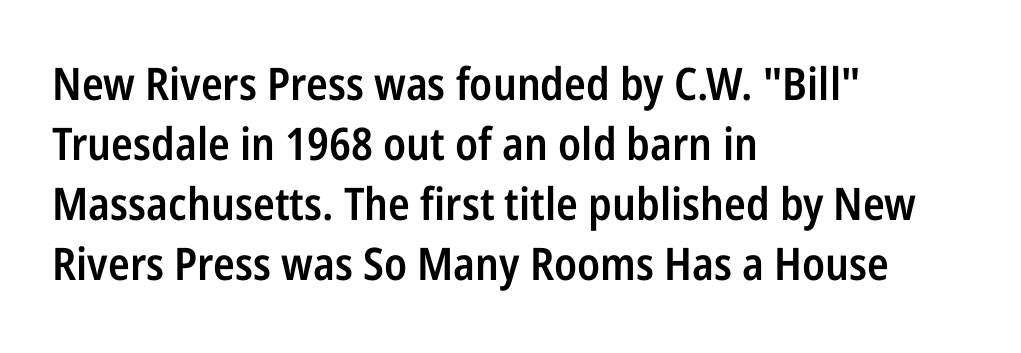
{"serif": "no", "italic": "no", "bold": "semi", "weight": "semibold", "width": "condensed", "stroke_contrast": "low", "x_height": "medium", "monospaced": "no", "underline": "no", "align": "left", "line_spacing": "normal", "line_spacing_ratio": 1.33, "letter_spacing": "normal", "letter_spacing_em": 0.0, "glyph_px": 45}
